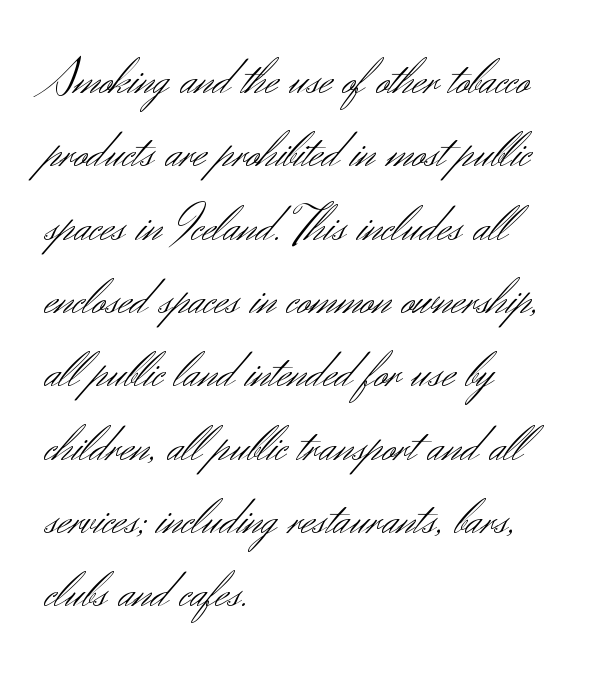
The rendering uses a moderate line-height, typical for paragraphs. Glance below the letters and you will spot only blank space. All the whitespace from short lines collects on the right. These glyphs show unthickened strokes, regular width or finer.
